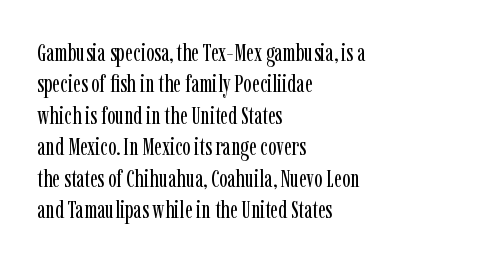
No letter is thick-stroked: the sample isn't bold. This is roman type, the default non-slanted kind. One glance says typical: line gaps are just what's usual. Plain, unruled lines of type. This sample is left-justified, so line endings fall wherever the words run out.
